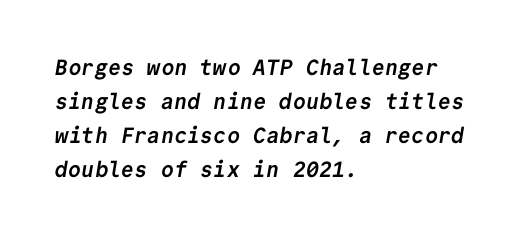
The image shows 22 px bold type; set left-aligned, normal line spacing (1.54x), normal letter spacing, not underlined.
